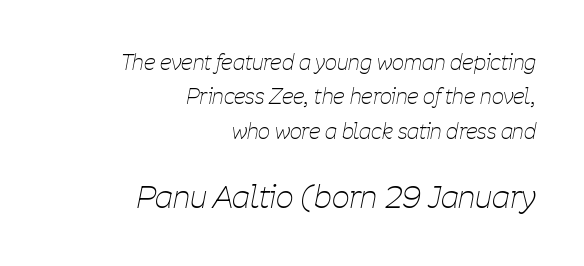
Q: Is the text bold? A: No.
Q: Is the text italic (slanted)? A: Yes, it leans right by about 11 degrees.
Q: Is the text underlined? A: No.
Q: How is the paragraph aligned? A: Right-aligned.
Q: Is the spacing between letters normal or unusually wide? A: Normal.
Q: Is the spacing between lines tight, normal or loose? A: Normal.
Q: Which block of text is set in a larger size, the first (top) or the second (bottom)? A: The second (bottom) one.
Q: Width (condensed, normal, or wide)? A: Condensed.
Q: Stroke contrast? A: Low.
Q: x-height? A: Medium.
Q: Monospaced? A: No.
